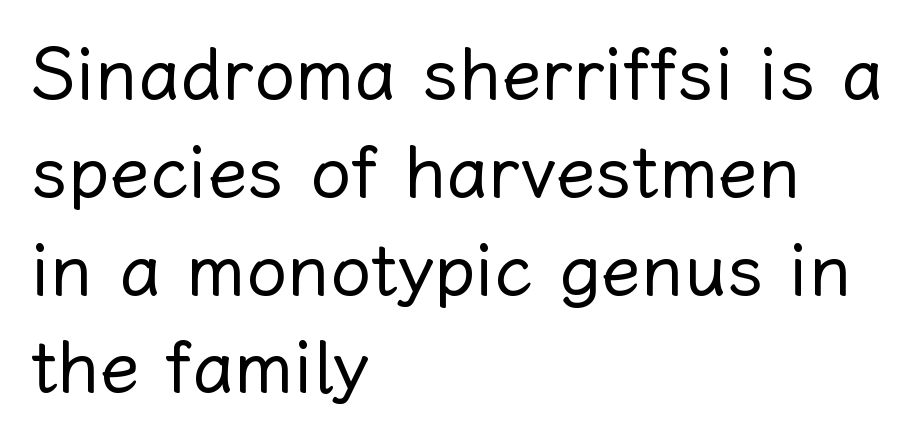
{"italic": "no", "bold": "no", "weight": "regular", "width": "normal", "stroke_contrast": "low", "x_height": "medium", "monospaced": "no", "underline": "no", "align": "left", "line_spacing": "normal", "line_spacing_ratio": 1.34, "letter_spacing": "normal", "letter_spacing_em": 0.0, "glyph_px": 73}
